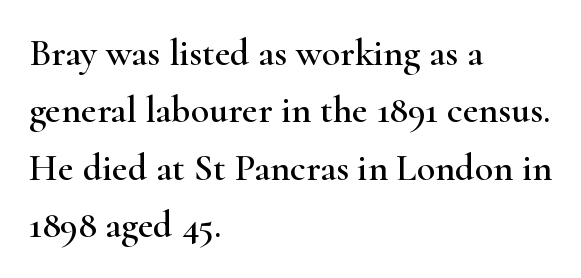
{"serif": "yes", "italic": "no", "width": "wide", "stroke_contrast": "high", "x_height": "small", "monospaced": "no", "underline": "no", "align": "left", "line_spacing": "normal", "line_spacing_ratio": 1.51, "letter_spacing": "normal", "letter_spacing_em": 0.0, "glyph_px": 38}
